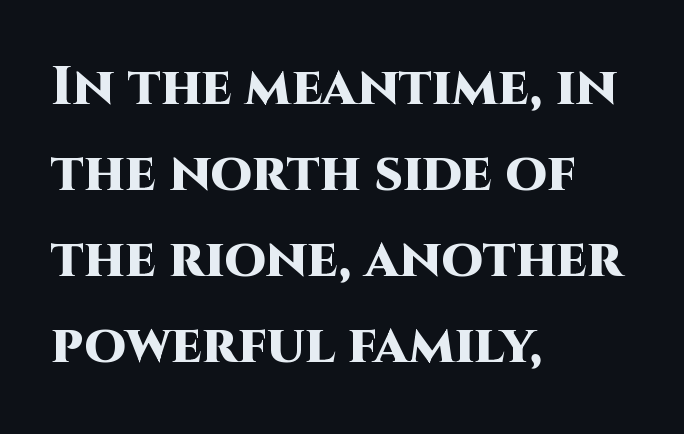
Q: Is the text bold? A: Yes.
Q: Is the text italic (slanted)? A: No, it is upright.
Q: Is the typeface a serif or a sans-serif typeface? A: Sans-serif.
Q: Is the text underlined? A: No.
Q: How is the paragraph aligned? A: Left-aligned.
Q: Is the spacing between letters normal or unusually wide? A: Normal.
Q: Is the spacing between lines tight, normal or loose? A: Normal.
Q: Width (condensed, normal, or wide)? A: Normal.
Q: Stroke contrast? A: High.
Q: x-height? A: Large.
Q: Monospaced? A: No.
